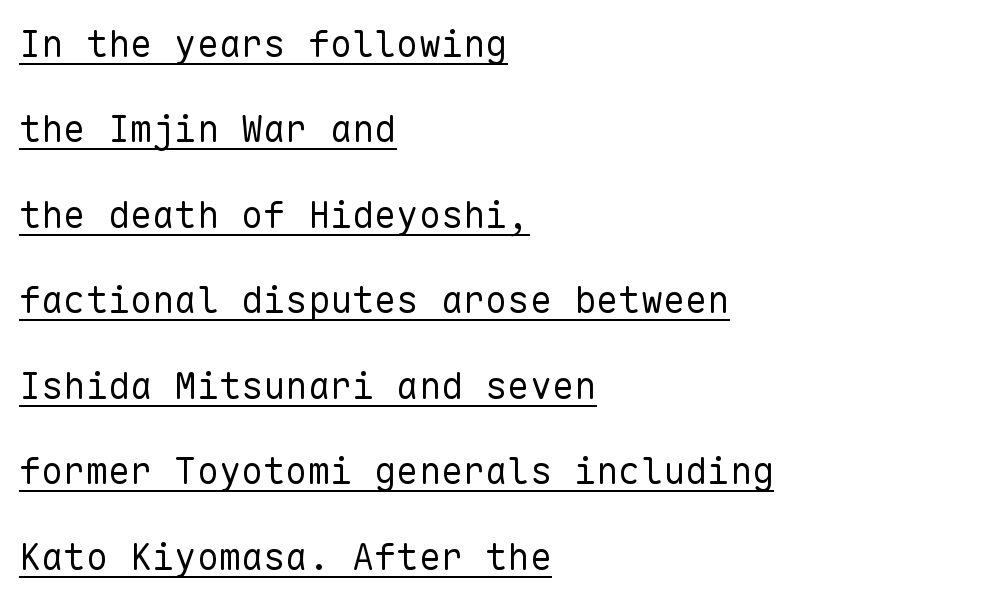
Casual observation: everything's shoved over to the left. Observe the ordinary spacing: letters are neighbours, not strangers. Weight: not bold — regular or lighter. Is this a fixed-width face? Yes — each glyph sits in an identical cell. The passage shown is underscored from start to finish.
